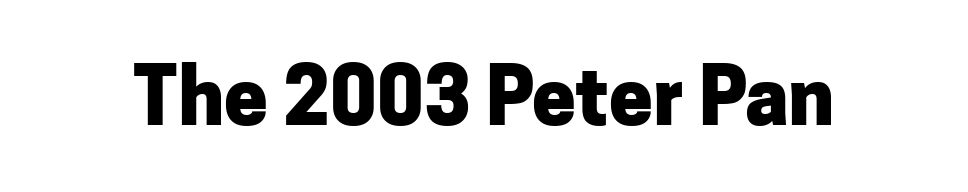
The image shows 78 px heavy sans-serif type, upright; set normal letter spacing, not underlined; low stroke contrast and a medium x-height.
